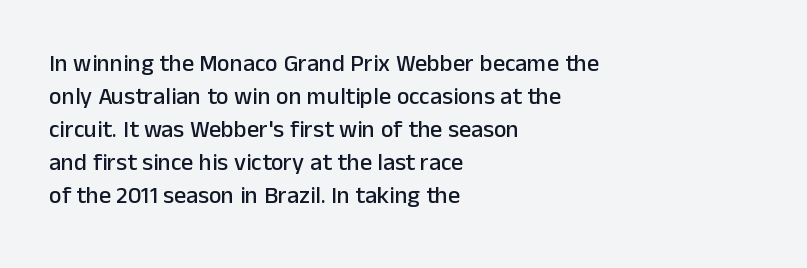
Q: Is the text italic (slanted)? A: No, it is upright.
Q: Is the text underlined? A: No.
Q: How is the paragraph aligned? A: Left-aligned.
Q: Is the spacing between letters normal or unusually wide? A: Normal.
Q: Is the spacing between lines tight, normal or loose? A: Normal.
